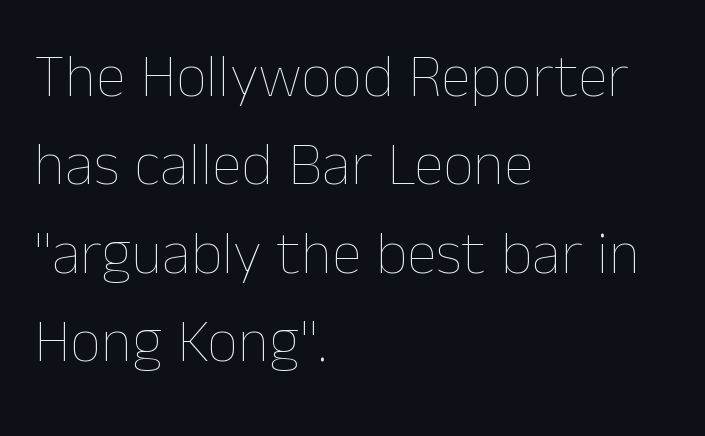
Q: Is the text bold? A: No.
Q: Is the text italic (slanted)? A: No, it is upright.
Q: Is the text underlined? A: No.
Q: How is the paragraph aligned? A: Left-aligned.
Q: Is the spacing between letters normal or unusually wide? A: Normal.
Q: Is the spacing between lines tight, normal or loose? A: Normal.
Q: Width (condensed, normal, or wide)? A: Normal.
Q: Stroke contrast? A: Low.
Q: x-height? A: Medium.
Q: Monospaced? A: No.
